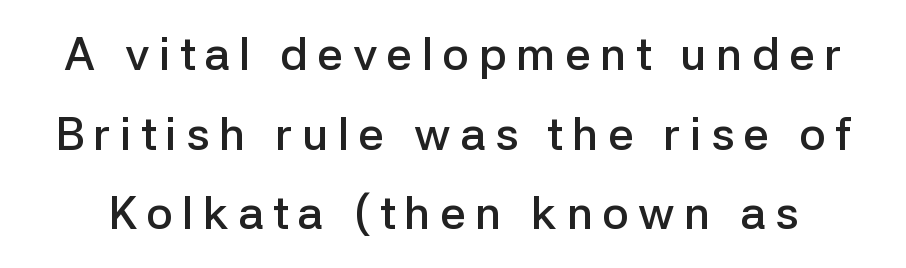
The image shows 46 px semibold sans-serif type, upright; set line spacing 1.73x, unusually wide letter spacing (+0.2 em), not underlined; low stroke contrast and a medium x-height.
